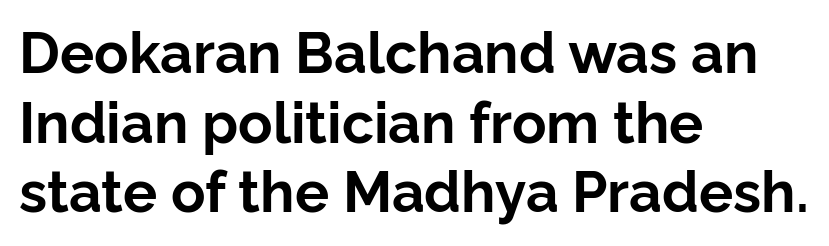
{"serif": "no", "italic": "no", "bold": "yes", "weight": "bold", "width": "normal", "stroke_contrast": "low", "x_height": "medium", "monospaced": "no", "underline": "no", "align": "left", "line_spacing_ratio": 1.22, "letter_spacing": "normal", "letter_spacing_em": 0.0, "glyph_px": 57}
